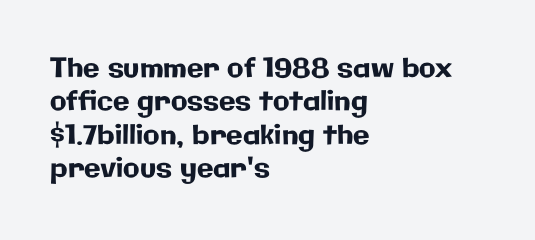
Q: Is the text italic (slanted)? A: No, it is upright.
Q: Is the text underlined? A: No.
Q: How is the paragraph aligned? A: Left-aligned.
Q: Is the spacing between letters normal or unusually wide? A: Normal.
